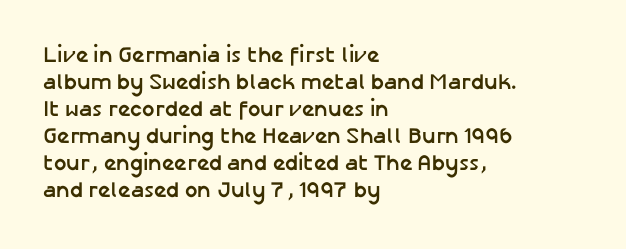
The image shows 22 px bold type, upright; set left-aligned, line spacing 1.23x, normal letter spacing, not underlined.
